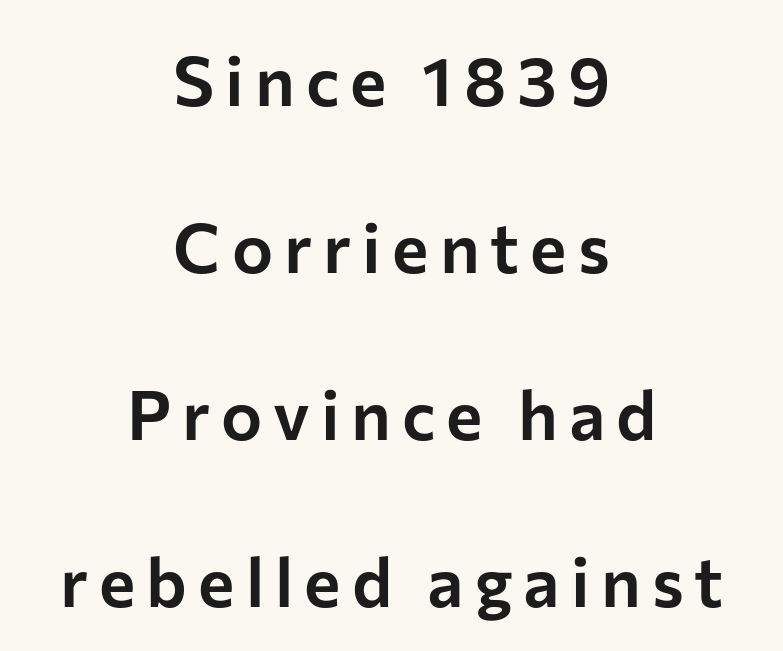
Just letters on the line, the space beneath them empty. A sans-serif font was chosen for this passage. The setting favours the middle, as headings and verse often do. If you drew a line through each stem, it would be perfectly vertical.
